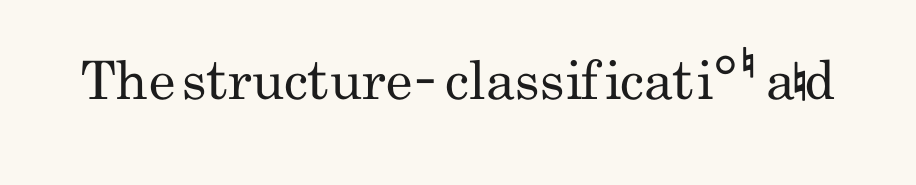
The image shows 53 px regular-weight, condensed sans-serif type, upright; set normal letter spacing, not underlined; low stroke contrast and a small x-height.
